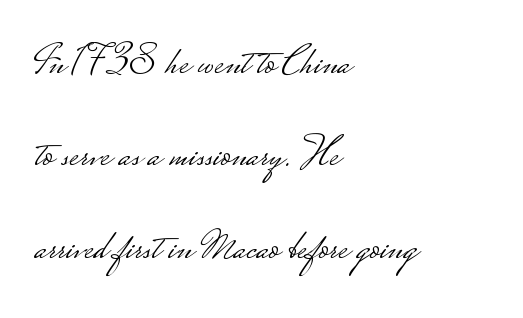
Each letter keeps its own natural width here, so spacing adapts to shape. Beneath every word, the page is bare. Caption: multi-line text, flush left, ragged right. This rendering leaves character spacing at its baseline value.
